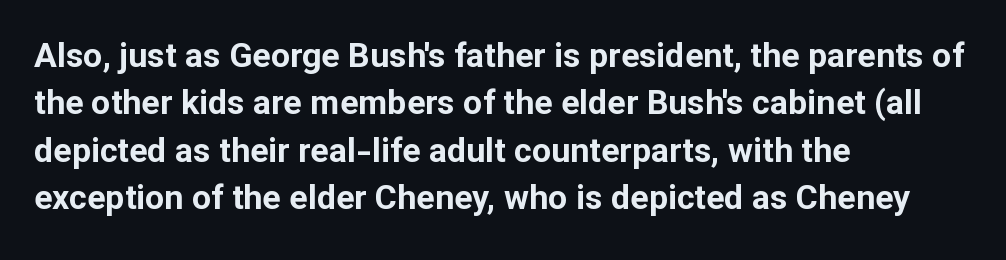
Q: Is the text bold? A: Yes.
Q: Is the text italic (slanted)? A: No, it is upright.
Q: Is the typeface a serif or a sans-serif typeface? A: Sans-serif.
Q: Is the text underlined? A: No.
Q: How is the paragraph aligned? A: Left-aligned.
Q: Is the spacing between letters normal or unusually wide? A: Normal.
Q: Is the spacing between lines tight, normal or loose? A: Normal.
Q: Width (condensed, normal, or wide)? A: Normal.
Q: Stroke contrast? A: Low.
Q: x-height? A: Medium.
Q: Monospaced? A: No.
